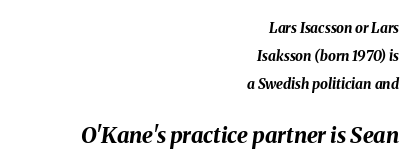
{"italic": "yes", "lean": "right", "slant_degrees": 8, "bold": "yes", "underline": "no", "align": "right", "line_spacing": "loose", "line_spacing_ratio": 2.0, "letter_spacing": "normal", "letter_spacing_em": 0.0, "larger_block": "second", "size_ratio": 1.57, "glyph_px": 22}
